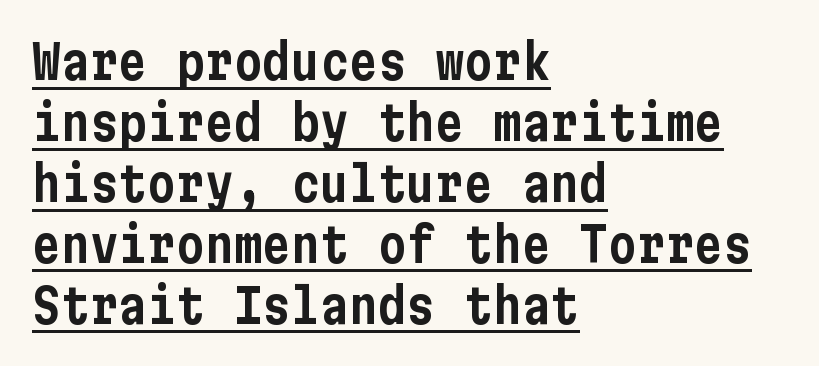
Q: Is the text italic (slanted)? A: No, it is upright.
Q: Is the typeface a serif or a sans-serif typeface? A: Sans-serif.
Q: Is the text underlined? A: Yes.
Q: How is the paragraph aligned? A: Left-aligned.
Q: Is the spacing between letters normal or unusually wide? A: Normal.
Q: Is the spacing between lines tight, normal or loose? A: Normal.
Q: Width (condensed, normal, or wide)? A: Condensed.
Q: Stroke contrast? A: Low.
Q: x-height? A: Medium.
